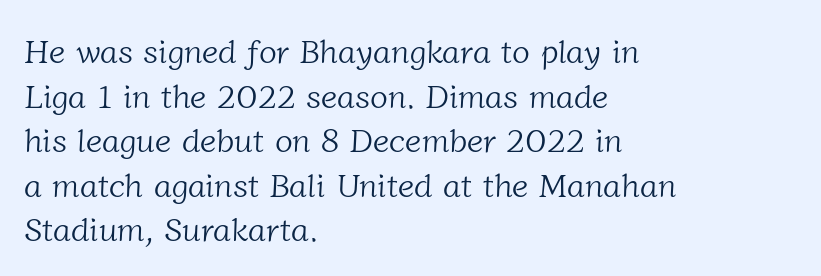
Q: Is the text bold? A: No.
Q: Is the typeface a serif or a sans-serif typeface? A: Serif.
Q: Is the text underlined? A: No.
Q: How is the paragraph aligned? A: Left-aligned.
Q: Is the spacing between letters normal or unusually wide? A: Normal.
Q: Is the spacing between lines tight, normal or loose? A: Normal.
Q: Width (condensed, normal, or wide)? A: Normal.
Q: Stroke contrast? A: Low.
Q: x-height? A: Medium.
Q: Monospaced? A: No.
